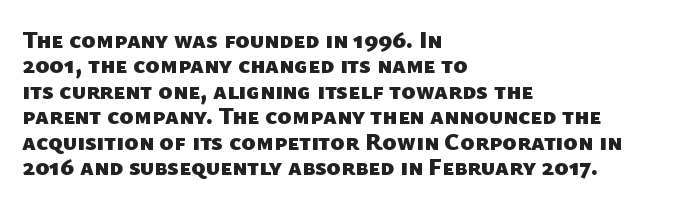
A bare baseline throughout the passage. The passage shown is emphatically bold. Here the glyphs are tracked normally, forming tight word shapes. The vertical gap from one line to the next is small. These lines stack with their left ends in a neat column.
